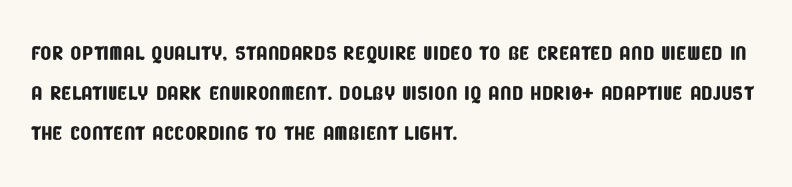
{"serif": "no", "width": "condensed", "stroke_contrast": "low", "x_height": "large", "monospaced": "no", "underline": "no", "align": "left", "line_spacing": "normal", "line_spacing_ratio": 1.38, "letter_spacing": "normal", "letter_spacing_em": 0.0, "glyph_px": 29}
